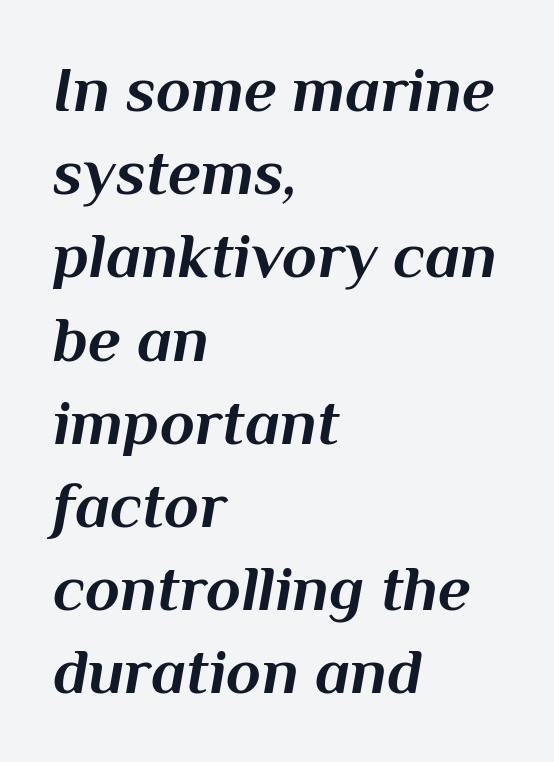
The image shows 64 px bold type, italic (leaning right); set left-aligned, normal line spacing (1.3x), normal letter spacing, not underlined; medium stroke contrast and a medium x-height.
